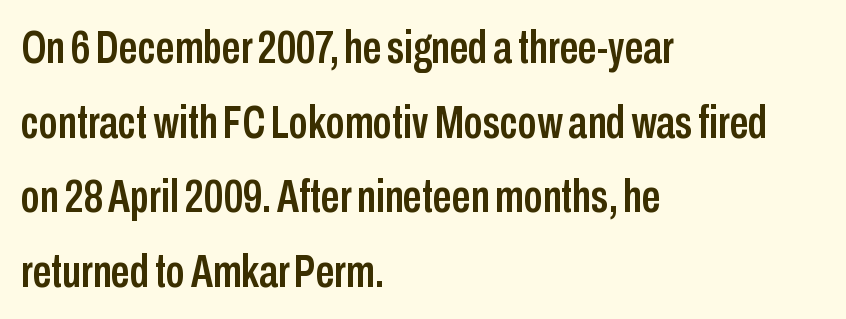
Q: Is the text italic (slanted)? A: No, it is upright.
Q: Is the typeface a serif or a sans-serif typeface? A: Sans-serif.
Q: Is the text underlined? A: No.
Q: How is the paragraph aligned? A: Left-aligned.
Q: Is the spacing between letters normal or unusually wide? A: Normal.
Q: Is the spacing between lines tight, normal or loose? A: Normal.
Q: Width (condensed, normal, or wide)? A: Condensed.
Q: Stroke contrast? A: Low.
Q: x-height? A: Medium.
Q: Monospaced? A: No.
